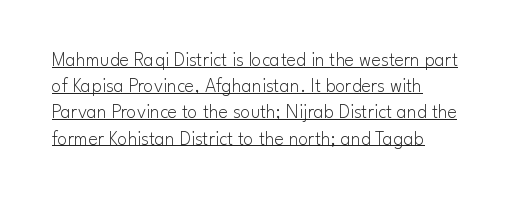
The image shows 20 px text type, upright; set left-aligned, normal line spacing (1.31x), normal letter spacing, underlined.
